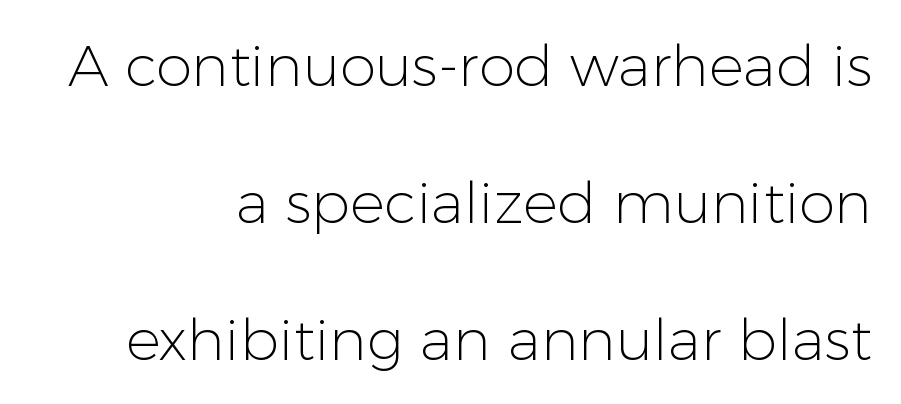
{"serif": "no", "italic": "no", "bold": "no", "weight": "light", "width": "normal", "stroke_contrast": "low", "x_height": "medium", "monospaced": "no", "underline": "no", "align": "right", "line_spacing": "loose", "line_spacing_ratio": 2.36, "letter_spacing": "normal", "letter_spacing_em": 0.0, "glyph_px": 58}
